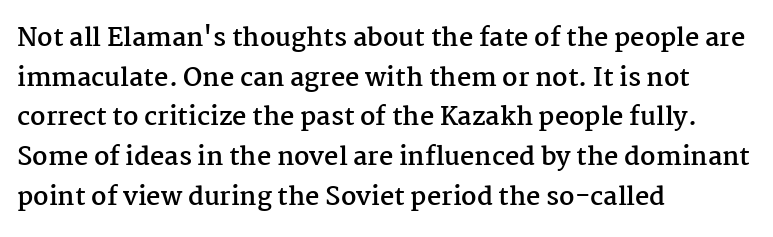
The words here are not underlined. Glyph-to-glyph distance matches everyday printed text. The rows are spaced the way most documents space them. The lettering holds an erect, upright posture throughout. Heavy-handed strokes throughout: this text is bold. Which margin do the lines hug? The left one — the right edge is uneven.
